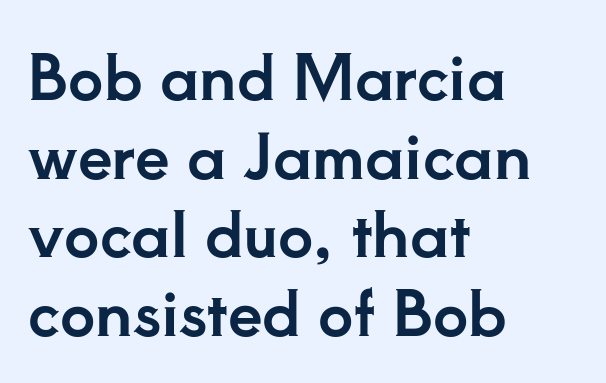
The image shows 62 px serif type, upright; set left-aligned, normal line spacing (1.27x), normal letter spacing, not underlined; low stroke contrast and a small x-height.
